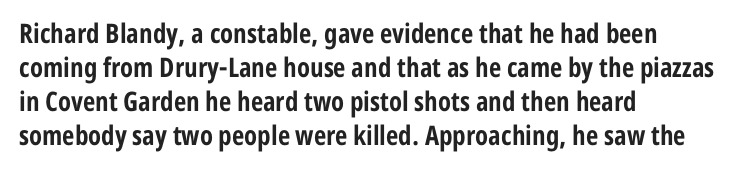
Q: Is the text bold? A: Yes.
Q: Is the text italic (slanted)? A: No, it is upright.
Q: Is the text underlined? A: No.
Q: How is the paragraph aligned? A: Left-aligned.
Q: Is the spacing between letters normal or unusually wide? A: Normal.
Q: Is the spacing between lines tight, normal or loose? A: Normal.
